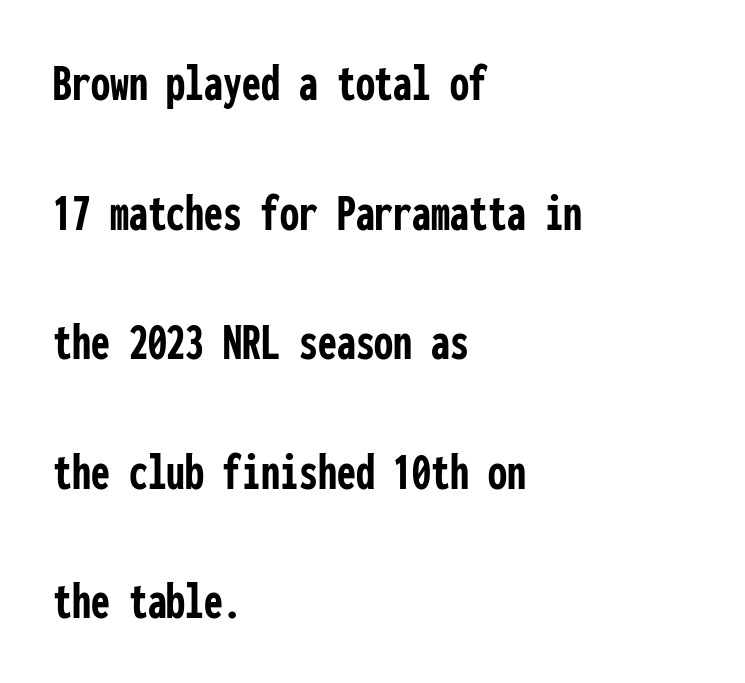
Q: Is the text bold? A: Yes.
Q: Is the text italic (slanted)? A: No, it is upright.
Q: Is the typeface a serif or a sans-serif typeface? A: Sans-serif.
Q: Is the text underlined? A: No.
Q: How is the paragraph aligned? A: Left-aligned.
Q: Is the spacing between letters normal or unusually wide? A: Normal.
Q: Is the spacing between lines tight, normal or loose? A: Loose.
Q: Width (condensed, normal, or wide)? A: Condensed.
Q: Stroke contrast? A: Low.
Q: x-height? A: Medium.
Q: Monospaced? A: Yes.
